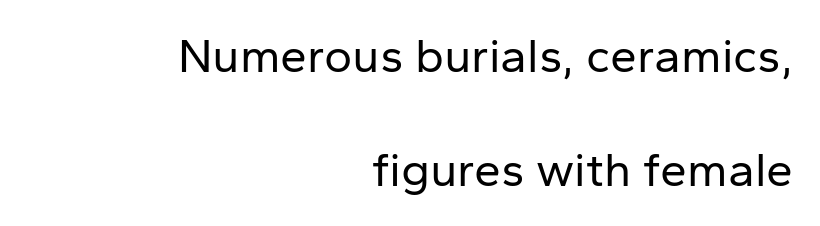
{"serif": "no", "italic": "no", "bold": "no", "weight": "regular", "width": "normal", "stroke_contrast": "low", "x_height": "medium", "monospaced": "no", "underline": "no", "align": "right", "line_spacing": "loose", "line_spacing_ratio": 2.37, "letter_spacing": "normal", "letter_spacing_em": 0.0, "glyph_px": 48}
